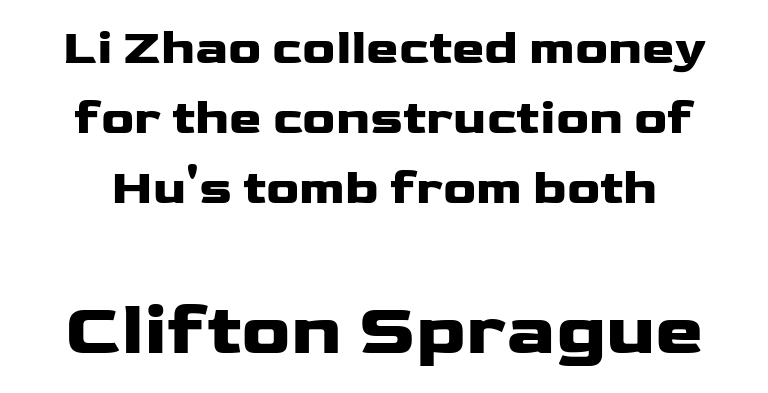
Q: Is the text bold? A: Yes.
Q: Is the text italic (slanted)? A: No, it is upright.
Q: Is the typeface a serif or a sans-serif typeface? A: Sans-serif.
Q: Is the text underlined? A: No.
Q: How is the paragraph aligned? A: Centered.
Q: Is the spacing between letters normal or unusually wide? A: Normal.
Q: Is the spacing between lines tight, normal or loose? A: Normal.
Q: Which block of text is set in a larger size, the first (top) or the second (bottom)? A: The second (bottom) one.
Q: Width (condensed, normal, or wide)? A: Wide.
Q: Stroke contrast? A: Low.
Q: x-height? A: Medium.
Q: Monospaced? A: No.
